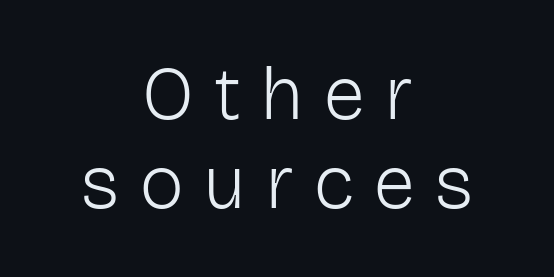
Visually the block forms a symmetrical silhouette, jagged on both flanks. Serifs: no, the terminals of the letterforms are clean. The passage shown is not bold in any degree. The type is letterspaced generously, with wide tracking. The string is rendered with underlining switched off.
